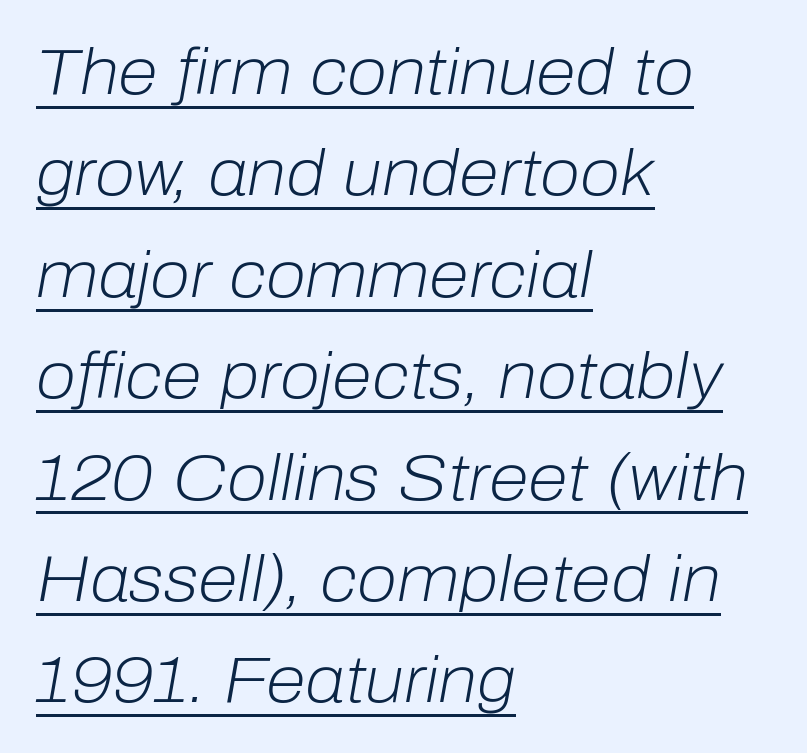
The image shows 65 px light type, italic (leaning right); set left-aligned, normal line spacing (1.56x), normal letter spacing, underlined; low stroke contrast and a medium x-height.
